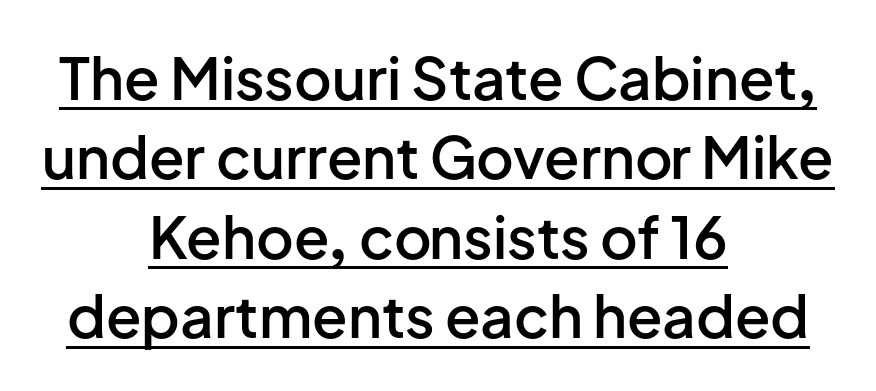
The image shows 58 px semibold sans-serif type, upright; set centered, normal line spacing (1.37x), normal letter spacing, underlined; low stroke contrast and a medium x-height.
